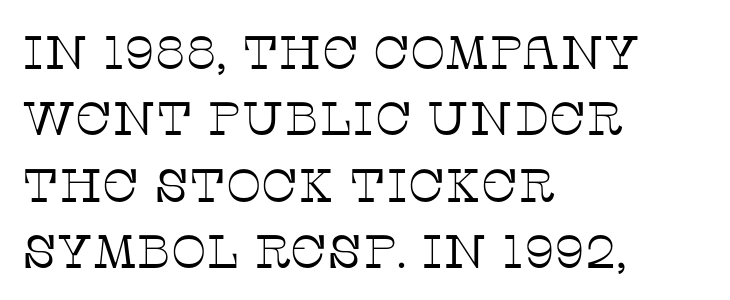
{"serif": "yes", "italic": "no", "bold": "no", "weight": "thin", "width": "normal", "stroke_contrast": "low", "x_height": "large", "monospaced": "no", "underline": "no", "align": "left", "line_spacing": "normal", "line_spacing_ratio": 1.41, "letter_spacing": "normal", "letter_spacing_em": 0.0, "glyph_px": 47}
